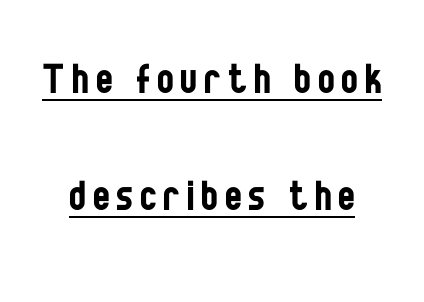
Q: Is the text bold? A: No.
Q: Is the text italic (slanted)? A: No, it is upright.
Q: Is the typeface a serif or a sans-serif typeface? A: Sans-serif.
Q: Is the text underlined? A: Yes.
Q: Is the spacing between lines tight, normal or loose? A: Loose.
Q: Width (condensed, normal, or wide)? A: Condensed.
Q: Stroke contrast? A: Low.
Q: x-height? A: Large.
Q: Monospaced? A: No.
